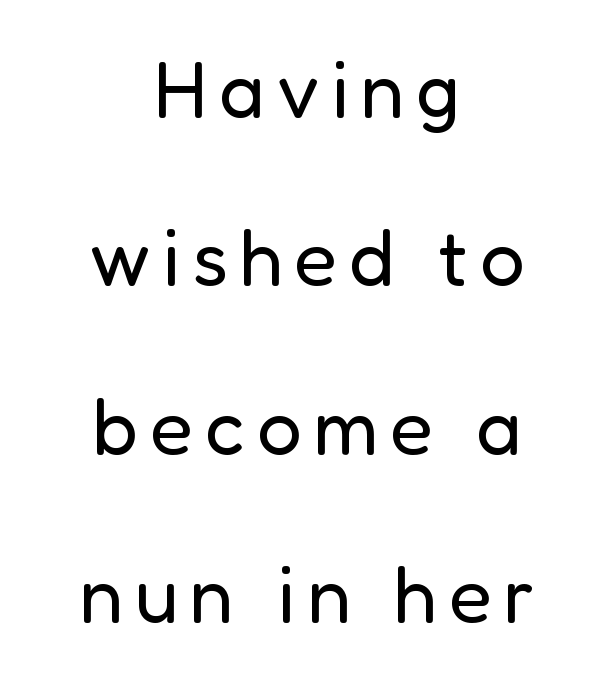
Q: Is the text bold? A: No.
Q: Is the text italic (slanted)? A: No, it is upright.
Q: Is the typeface a serif or a sans-serif typeface? A: Sans-serif.
Q: Is the text underlined? A: No.
Q: How is the paragraph aligned? A: Centered.
Q: Is the spacing between lines tight, normal or loose? A: Loose.
Q: Width (condensed, normal, or wide)? A: Normal.
Q: Stroke contrast? A: Low.
Q: x-height? A: Medium.
Q: Monospaced? A: No.
